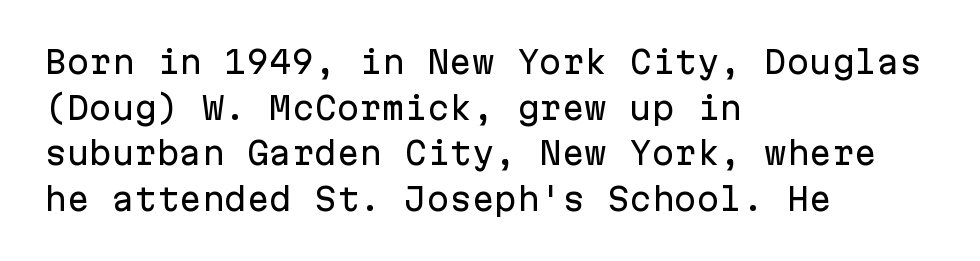
These lines sit exactly where default settings would place them. A typesetter would call this zero additional tracking. The text block is weighted toward the left margin, trailing off unevenly rightward. Has an underline been added? It has not. No feet cap the strokes, marking this as sans-serif type.
